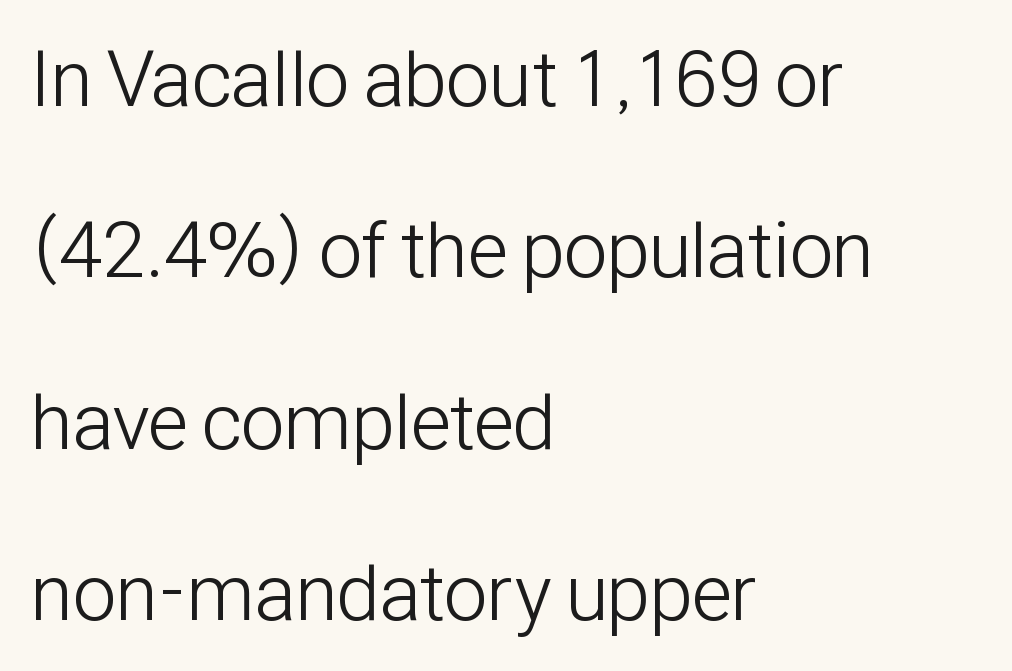
Q: Is the text bold? A: No.
Q: Is the text italic (slanted)? A: No, it is upright.
Q: Is the typeface a serif or a sans-serif typeface? A: Sans-serif.
Q: Is the text underlined? A: No.
Q: How is the paragraph aligned? A: Left-aligned.
Q: Is the spacing between letters normal or unusually wide? A: Normal.
Q: Is the spacing between lines tight, normal or loose? A: Loose.
Q: Width (condensed, normal, or wide)? A: Condensed.
Q: Stroke contrast? A: Low.
Q: x-height? A: Medium.
Q: Monospaced? A: No.
